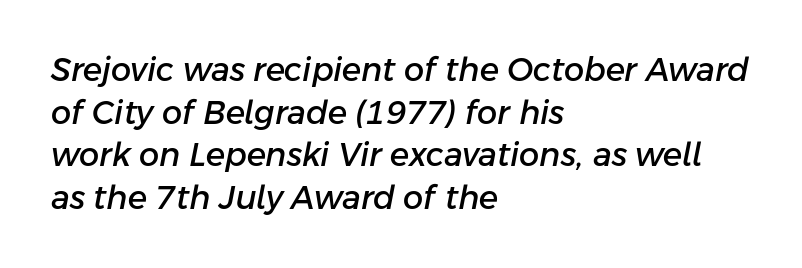
{"italic": "yes", "lean": "right", "slant_degrees": 11, "width": "normal", "stroke_contrast": "low", "x_height": "medium", "monospaced": "no", "underline": "no", "align": "left", "line_spacing": "normal", "line_spacing_ratio": 1.33, "letter_spacing": "normal", "letter_spacing_em": 0.0, "glyph_px": 32}
